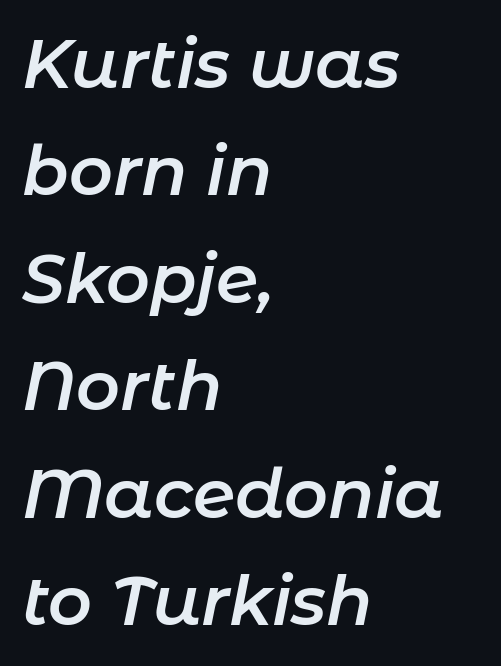
Q: Is the text bold? A: Semi-bold.
Q: Is the text italic (slanted)? A: Yes, it leans right by about 11 degrees.
Q: Is the text underlined? A: No.
Q: How is the paragraph aligned? A: Left-aligned.
Q: Is the spacing between letters normal or unusually wide? A: Normal.
Q: Is the spacing between lines tight, normal or loose? A: Normal.
Q: Width (condensed, normal, or wide)? A: Normal.
Q: Stroke contrast? A: Low.
Q: x-height? A: Medium.
Q: Monospaced? A: No.
